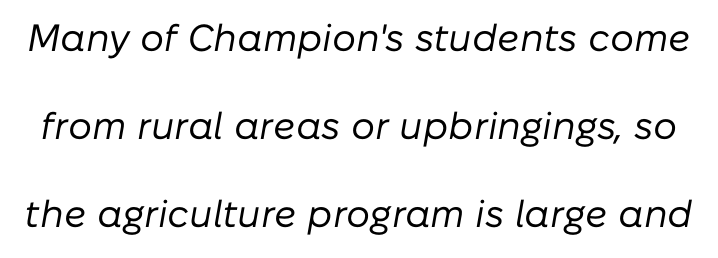
Q: Is the text bold? A: No.
Q: Is the text italic (slanted)? A: Yes, it leans right by about 10 degrees.
Q: Is the text underlined? A: No.
Q: Is the spacing between letters normal or unusually wide? A: Normal.
Q: Is the spacing between lines tight, normal or loose? A: Loose.
Q: Width (condensed, normal, or wide)? A: Normal.
Q: Stroke contrast? A: Low.
Q: x-height? A: Medium.
Q: Monospaced? A: No.
